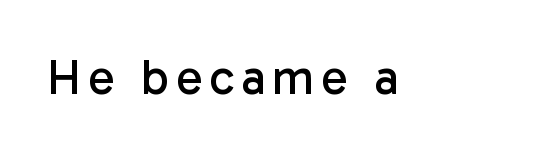
The image shows 49 px regular-weight sans-serif type, upright; set not underlined; low stroke contrast and a medium x-height.
